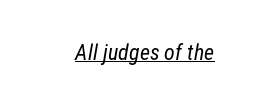
The image shows 22 px text type; set normal letter spacing, underlined.
